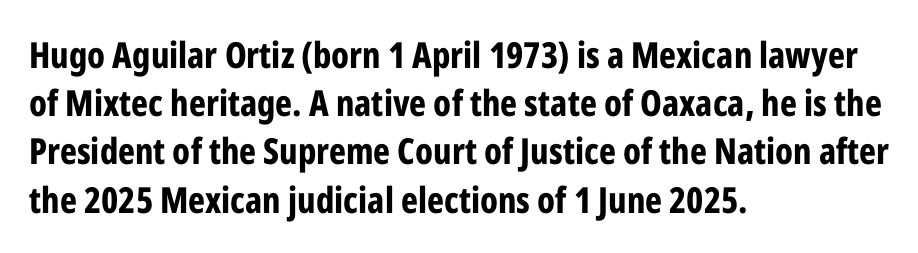
{"serif": "no", "italic": "no", "bold": "yes", "weight": "bold", "width": "condensed", "stroke_contrast": "low", "x_height": "medium", "monospaced": "no", "underline": "no", "align": "left", "line_spacing": "normal", "line_spacing_ratio": 1.34, "letter_spacing": "normal", "letter_spacing_em": 0.0, "glyph_px": 36}
